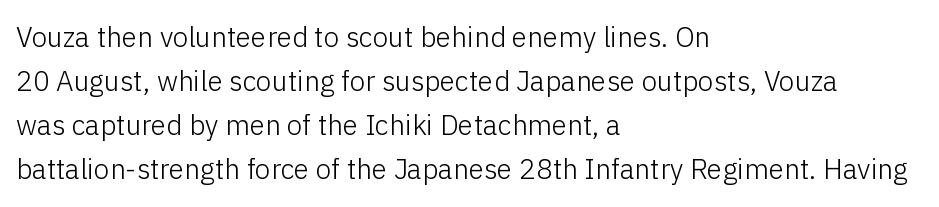
The weight tops out at a normal text grade. Unmarked baselines from the first word to the last. This sample uses an upright cut, with every glyph sitting square on the baseline. Notice how the passage keeps a crisp vertical edge on the left only. Horizontal bands of white between lines are of average thickness. Between one letter and the next there's only the usual sliver of space.
